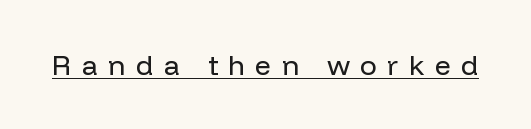
{"serif": "no", "italic": "no", "bold": "no", "weight": "regular", "width": "normal", "stroke_contrast": "low", "x_height": "medium", "monospaced": "no", "underline": "yes", "letter_spacing": "wide", "letter_spacing_em": 0.37, "glyph_px": 28}
